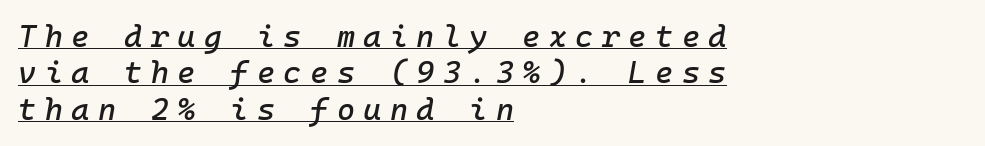
Q: Is the text italic (slanted)? A: Yes, it leans right by about 10 degrees.
Q: Is the text underlined? A: Yes.
Q: How is the paragraph aligned? A: Left-aligned.
Q: Is the spacing between letters normal or unusually wide? A: Unusually wide.
Q: Width (condensed, normal, or wide)? A: Normal.
Q: Stroke contrast? A: Low.
Q: x-height? A: Medium.
Q: Monospaced? A: Yes.
